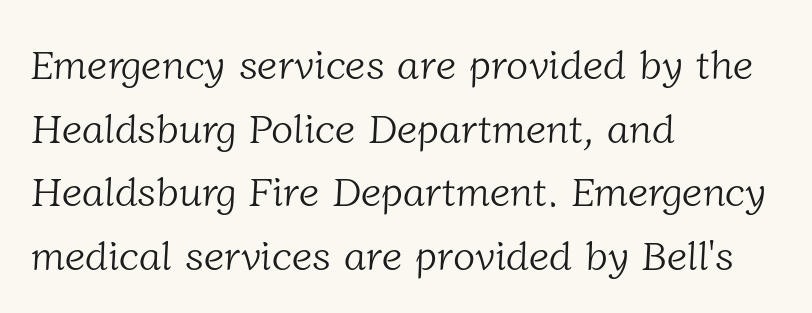
{"serif": "yes", "bold": "no", "weight": "light", "width": "normal", "stroke_contrast": "low", "x_height": "medium", "monospaced": "no", "underline": "no", "align": "left", "line_spacing": "normal", "line_spacing_ratio": 1.55, "letter_spacing": "normal", "letter_spacing_em": 0.0, "glyph_px": 41}
